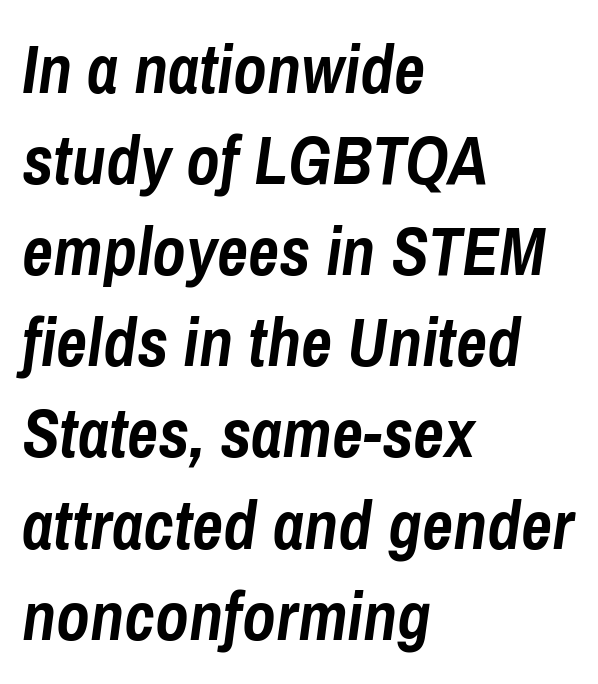
{"italic": "yes", "lean": "right", "slant_degrees": 8, "bold": "yes", "weight": "semibold", "width": "condensed", "stroke_contrast": "low", "x_height": "medium", "monospaced": "no", "underline": "no", "align": "left", "line_spacing": "normal", "line_spacing_ratio": 1.34, "letter_spacing": "normal", "letter_spacing_em": 0.0, "glyph_px": 68}
